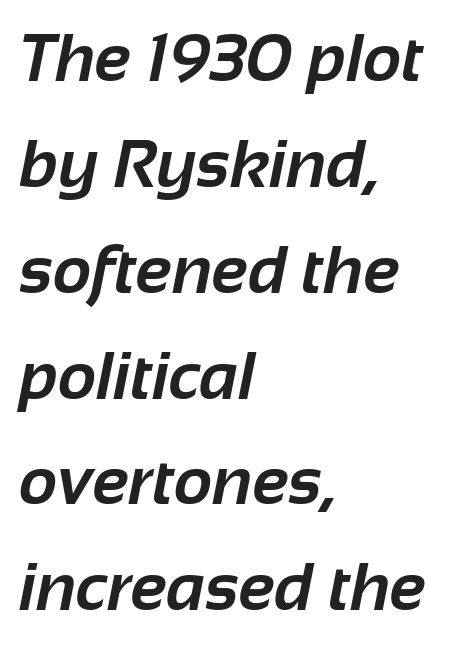
Q: Is the text bold? A: Yes.
Q: Is the typeface a serif or a sans-serif typeface? A: Sans-serif.
Q: Is the text underlined? A: No.
Q: How is the paragraph aligned? A: Left-aligned.
Q: Is the spacing between letters normal or unusually wide? A: Normal.
Q: Is the spacing between lines tight, normal or loose? A: Normal.
Q: Width (condensed, normal, or wide)? A: Normal.
Q: Stroke contrast? A: Low.
Q: x-height? A: Medium.
Q: Monospaced? A: No.
